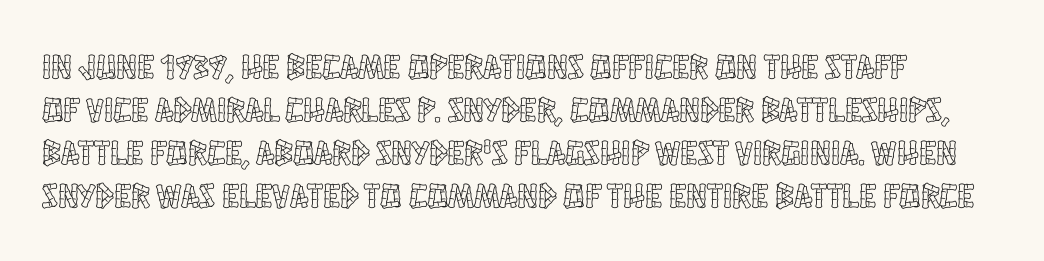
The image shows 35 px condensed type, upright; set line spacing 1.23x, normal letter spacing, not underlined; a large x-height.
